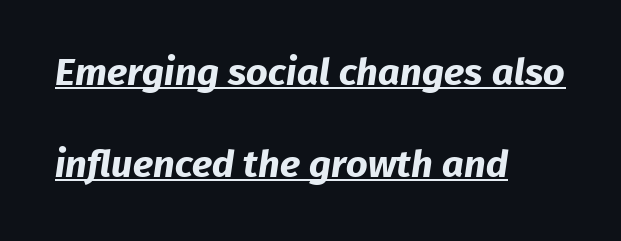
{"serif": "no", "bold": "yes", "weight": "bold", "width": "normal", "stroke_contrast": "low", "x_height": "medium", "monospaced": "no", "underline": "yes", "align": "left", "line_spacing": "loose", "line_spacing_ratio": 2.42, "letter_spacing": "normal", "letter_spacing_em": 0.0, "glyph_px": 38}
